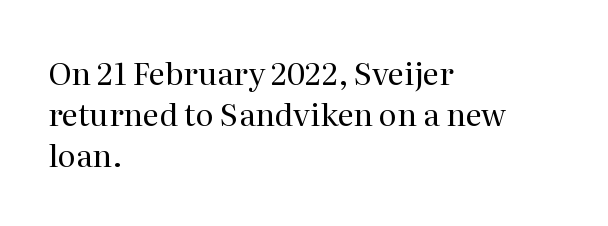
The image shows 31 px regular-weight serif type, upright; set left-aligned, normal line spacing (1.33x), normal letter spacing, not underlined; medium stroke contrast and a medium x-height.
